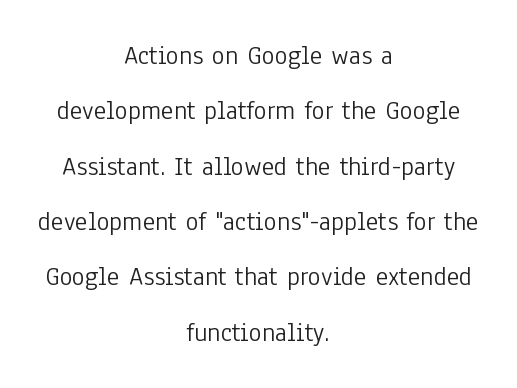
These lines stack symmetrically, like a column narrowing and widening about its center. The rendering uses a large line-height, opening up the rows. If you drew a line through each stem, it would be perfectly vertical. Think standard paragraph weight, or any step lighter than that.
